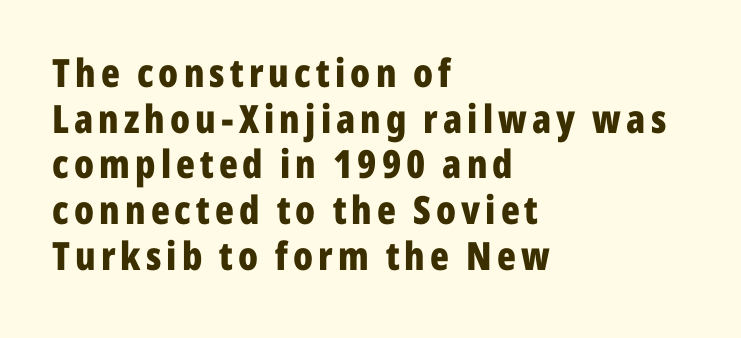
{"serif": "no", "italic": "no", "bold": "yes", "weight": "bold", "width": "condensed", "stroke_contrast": "low", "x_height": "medium", "monospaced": "no", "underline": "no", "align": "left", "line_spacing_ratio": 1.17, "glyph_px": 39}
